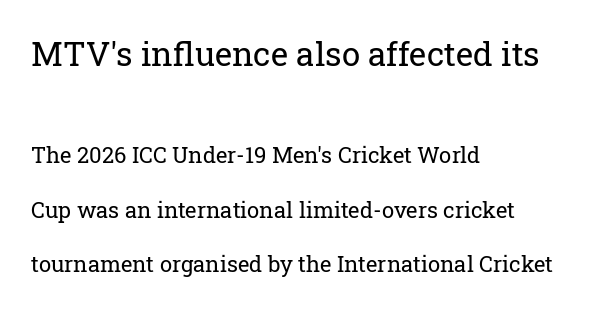
The image shows 33 px regular-weight serif type, upright; set left-aligned, loose line spacing (2.48x), normal letter spacing, not underlined; the first (top) block is 1.5x larger; low stroke contrast and a medium x-height.
